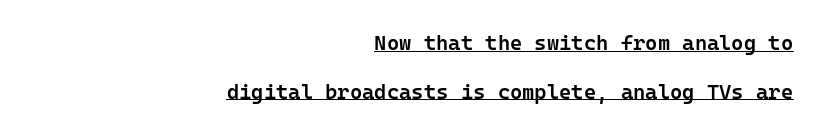
Q: Is the text bold? A: Semi-bold.
Q: Is the text italic (slanted)? A: No, it is upright.
Q: Is the text underlined? A: Yes.
Q: How is the paragraph aligned? A: Right-aligned.
Q: Is the spacing between letters normal or unusually wide? A: Normal.
Q: Is the spacing between lines tight, normal or loose? A: Loose.
